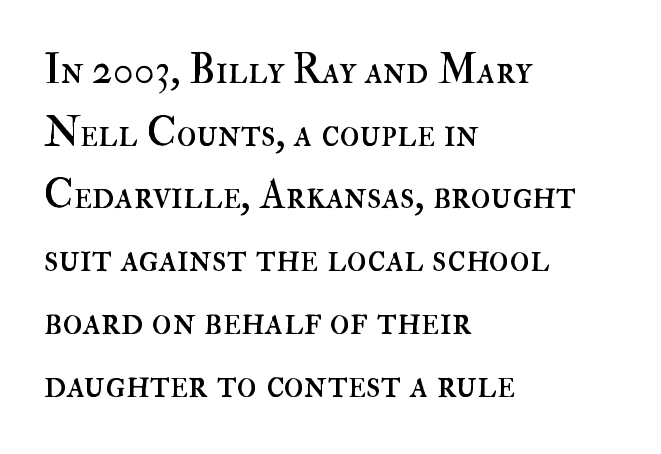
Q: Is the text bold? A: No.
Q: Is the text italic (slanted)? A: No, it is upright.
Q: Is the text underlined? A: No.
Q: How is the paragraph aligned? A: Left-aligned.
Q: Is the spacing between letters normal or unusually wide? A: Normal.
Q: Is the spacing between lines tight, normal or loose? A: Normal.
Q: Width (condensed, normal, or wide)? A: Normal.
Q: Stroke contrast? A: High.
Q: x-height? A: Small.
Q: Monospaced? A: No.
